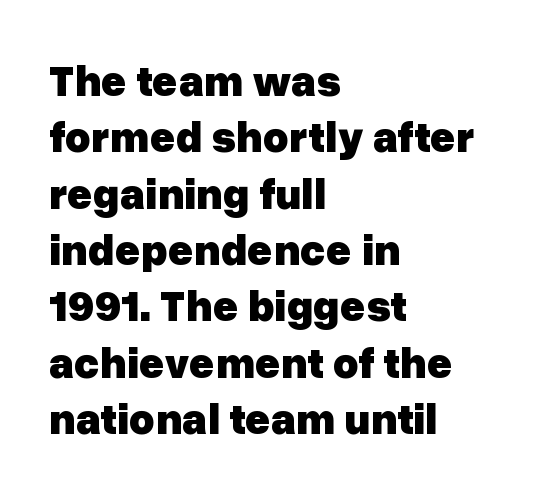
{"serif": "no", "italic": "no", "bold": "yes", "weight": "heavy", "width": "normal", "stroke_contrast": "low", "x_height": "medium", "monospaced": "no", "underline": "no", "align": "left", "line_spacing": "normal", "line_spacing_ratio": 1.28, "letter_spacing": "normal", "letter_spacing_em": 0.0, "glyph_px": 44}
